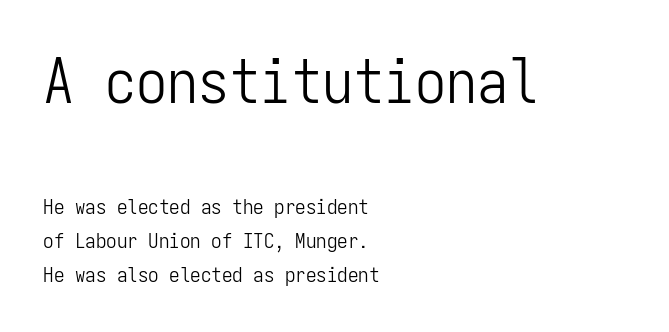
Is there any slant? The stems are plumb. These lines keep a tight, regular rhythm from letter to letter. The rag falls on the right side of this text block. The face used here is monospaced, like something from a code editor.
